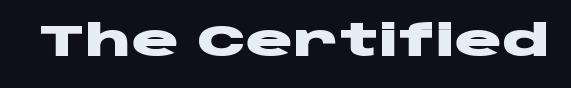
Q: Is the text bold? A: Yes.
Q: Is the text italic (slanted)? A: No, it is upright.
Q: Is the typeface a serif or a sans-serif typeface? A: Sans-serif.
Q: Is the text underlined? A: No.
Q: Is the spacing between letters normal or unusually wide? A: Normal.
Q: Width (condensed, normal, or wide)? A: Wide.
Q: Stroke contrast? A: Low.
Q: x-height? A: Large.
Q: Monospaced? A: No.
